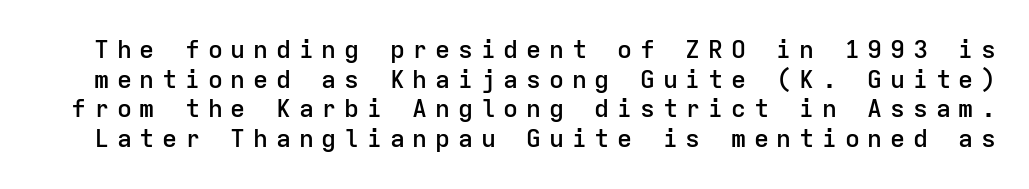
Italic: no, the glyphs are upright roman. Look at the tracking — it's clearly loosened, letters drifting apart. Slightly chunky letters — semibold, I'd say, not full bold. Beneath every word, the page is bare.
